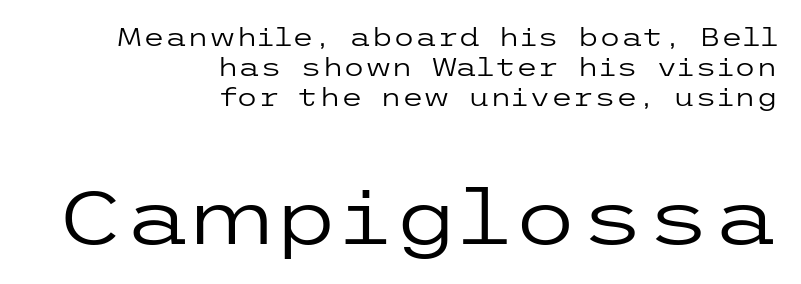
Check where the strokes stop: nothing finishes them off — pure sans. The specimen omits any rule beneath the text block's lines. Inter-character spacing is left at the font's built-in metrics. Compare the two chunks: the lower has the greater cap height. A light-to-regular cut is what we see here.
